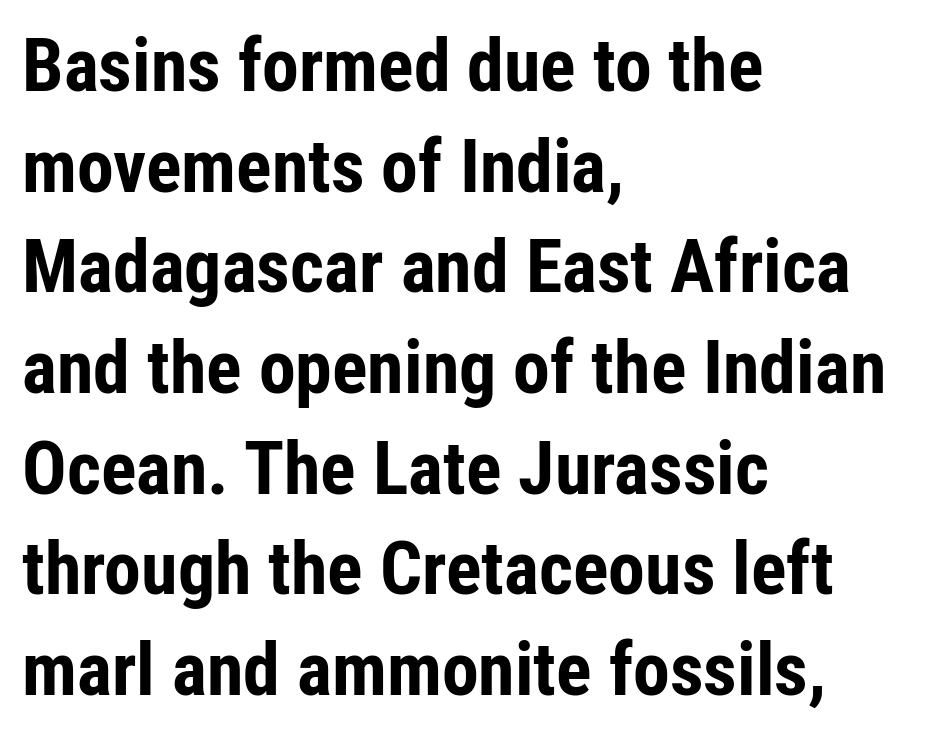
Q: Is the text bold? A: Yes.
Q: Is the text italic (slanted)? A: No, it is upright.
Q: Is the typeface a serif or a sans-serif typeface? A: Sans-serif.
Q: Is the text underlined? A: No.
Q: How is the paragraph aligned? A: Left-aligned.
Q: Is the spacing between letters normal or unusually wide? A: Normal.
Q: Is the spacing between lines tight, normal or loose? A: Normal.
Q: Width (condensed, normal, or wide)? A: Condensed.
Q: Stroke contrast? A: Low.
Q: x-height? A: Medium.
Q: Monospaced? A: No.
